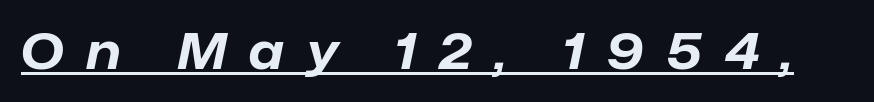
{"italic": "yes", "lean": "right", "slant_degrees": 12, "bold": "yes", "weight": "bold", "width": "normal", "stroke_contrast": "low", "x_height": "medium", "monospaced": "no", "underline": "yes", "letter_spacing": "wide", "letter_spacing_em": 0.47, "glyph_px": 49}
